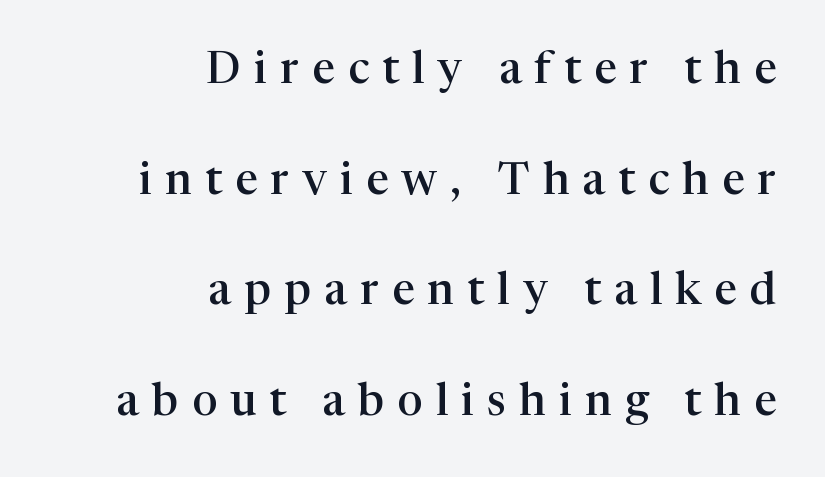
The image shows 45 px semibold serif type, upright; set right-aligned, loose line spacing (2.46x), unusually wide letter spacing (+0.29 em), not underlined; high stroke contrast and a medium x-height.
